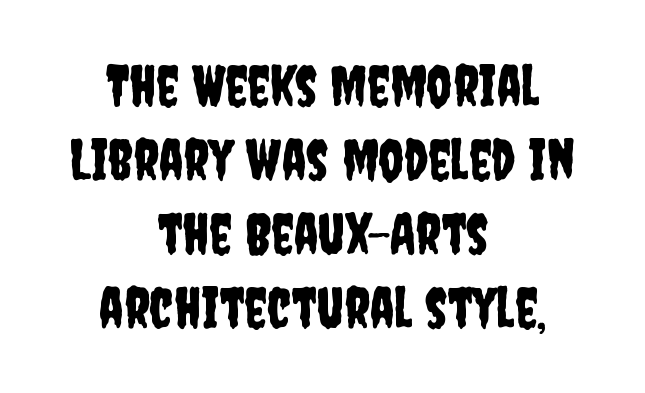
Q: Is the text italic (slanted)? A: No, it is upright.
Q: Is the typeface a serif or a sans-serif typeface? A: Sans-serif.
Q: Is the text underlined? A: No.
Q: How is the paragraph aligned? A: Centered.
Q: Is the spacing between letters normal or unusually wide? A: Normal.
Q: Is the spacing between lines tight, normal or loose? A: Normal.
Q: Width (condensed, normal, or wide)? A: Condensed.
Q: Stroke contrast? A: Low.
Q: x-height? A: Large.
Q: Monospaced? A: No.
